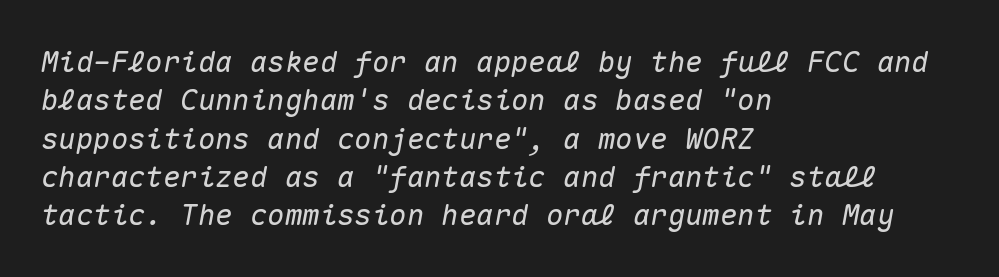
Q: Is the text italic (slanted)? A: Yes, it leans right by about 10 degrees.
Q: Is the text underlined? A: No.
Q: How is the paragraph aligned? A: Left-aligned.
Q: Is the spacing between letters normal or unusually wide? A: Normal.
Q: Is the spacing between lines tight, normal or loose? A: Normal.
Q: Width (condensed, normal, or wide)? A: Normal.
Q: Stroke contrast? A: Medium.
Q: x-height? A: Medium.
Q: Monospaced? A: Yes.
